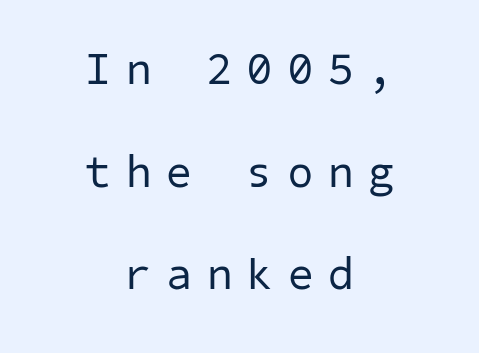
Q: Is the text bold? A: No.
Q: Is the typeface a serif or a sans-serif typeface? A: Sans-serif.
Q: Is the text underlined? A: No.
Q: How is the paragraph aligned? A: Centered.
Q: Is the spacing between letters normal or unusually wide? A: Unusually wide.
Q: Is the spacing between lines tight, normal or loose? A: Loose.
Q: Width (condensed, normal, or wide)? A: Normal.
Q: Stroke contrast? A: Low.
Q: x-height? A: Medium.
